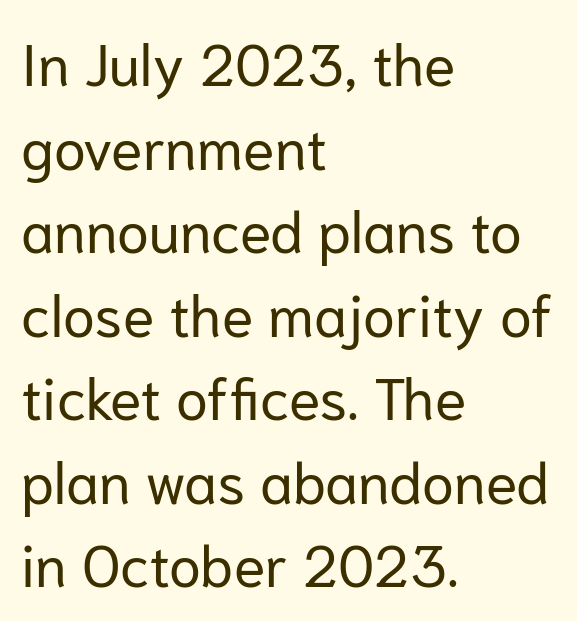
Q: Is the text bold? A: No.
Q: Is the text italic (slanted)? A: No, it is upright.
Q: Is the typeface a serif or a sans-serif typeface? A: Sans-serif.
Q: Is the text underlined? A: No.
Q: How is the paragraph aligned? A: Left-aligned.
Q: Is the spacing between letters normal or unusually wide? A: Normal.
Q: Is the spacing between lines tight, normal or loose? A: Normal.
Q: Width (condensed, normal, or wide)? A: Normal.
Q: Stroke contrast? A: Low.
Q: x-height? A: Medium.
Q: Monospaced? A: No.
